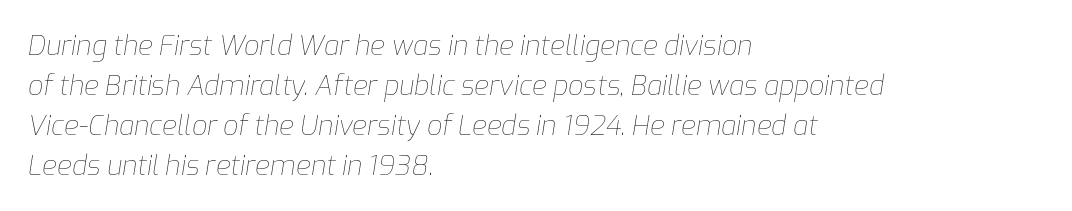
The passage shown has conventional tracking throughout. The ragged edge is on the right, which tells us the setting is flush left. A typesetter would mark this as italic. The lines sit at an ordinary, default distance from one another.
